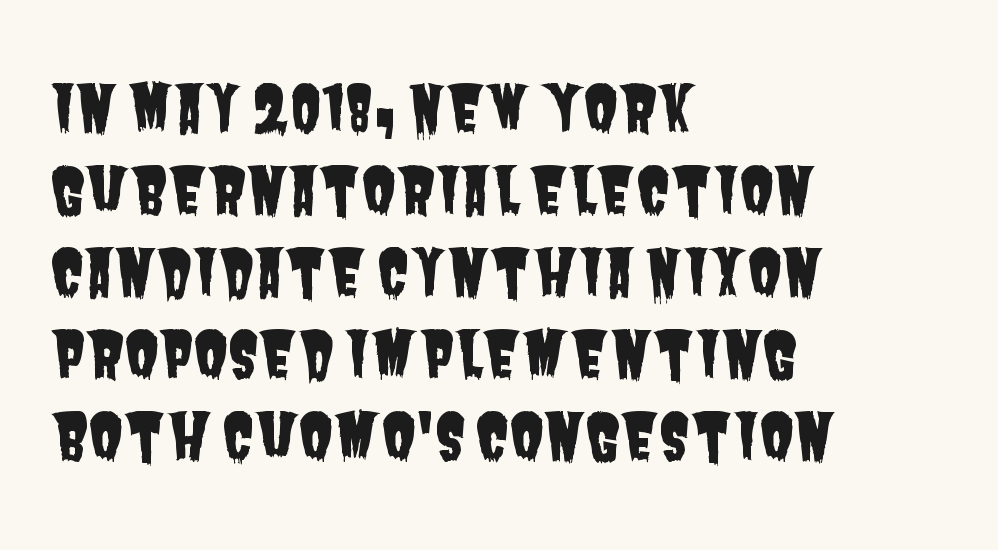
The image shows 63 px condensed sans-serif type; set left-aligned, normal line spacing (1.3x), normal letter spacing, not underlined; low stroke contrast and a large x-height.
